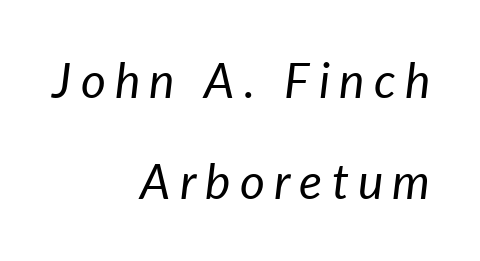
The image shows 48 px regular-weight type, italic (leaning right); set right-aligned, loose line spacing (2.11x), not underlined; low stroke contrast and a medium x-height.
